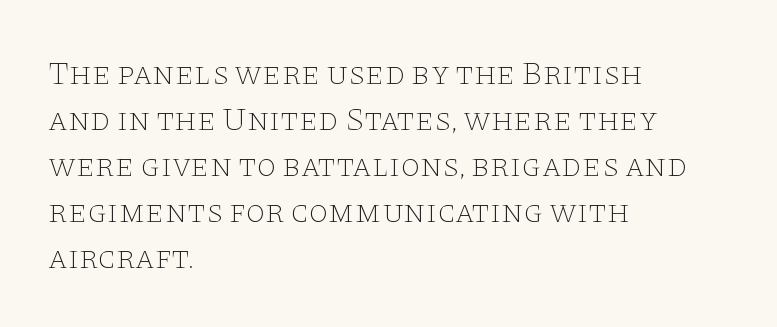
The image shows 32 px thin, wide serif type, upright; set left-aligned, normal line spacing (1.44x), normal letter spacing, not underlined; low stroke contrast and a large x-height.
